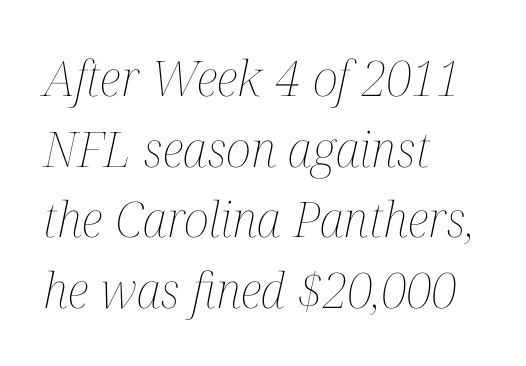
{"italic": "yes", "lean": "right", "slant_degrees": 12, "bold": "no", "weight": "thin", "width": "condensed", "stroke_contrast": "medium", "x_height": "medium", "monospaced": "no", "underline": "no", "align": "left", "line_spacing": "normal", "line_spacing_ratio": 1.44, "letter_spacing": "normal", "letter_spacing_em": 0.0, "glyph_px": 49}
